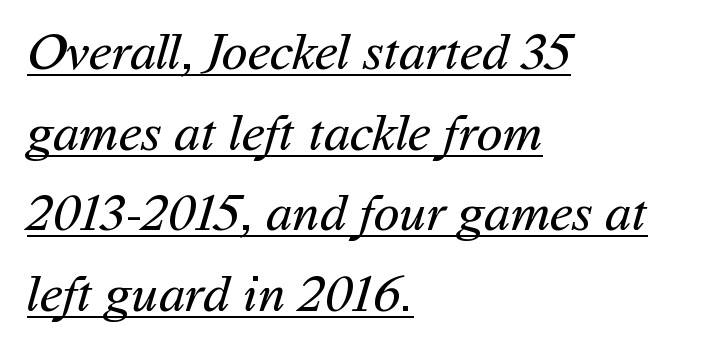
The image shows 53 px regular-weight sans-serif type; set left-aligned, normal line spacing (1.52x), normal letter spacing, underlined; medium stroke contrast and a medium x-height.
